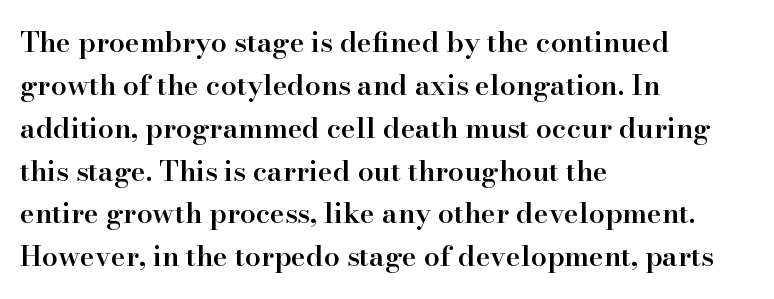
Q: Is the text bold? A: Semi-bold.
Q: Is the text italic (slanted)? A: No, it is upright.
Q: Is the typeface a serif or a sans-serif typeface? A: Serif.
Q: Is the text underlined? A: No.
Q: How is the paragraph aligned? A: Left-aligned.
Q: Is the spacing between letters normal or unusually wide? A: Normal.
Q: Is the spacing between lines tight, normal or loose? A: Normal.
Q: Width (condensed, normal, or wide)? A: Normal.
Q: Stroke contrast? A: High.
Q: x-height? A: Small.
Q: Monospaced? A: No.
